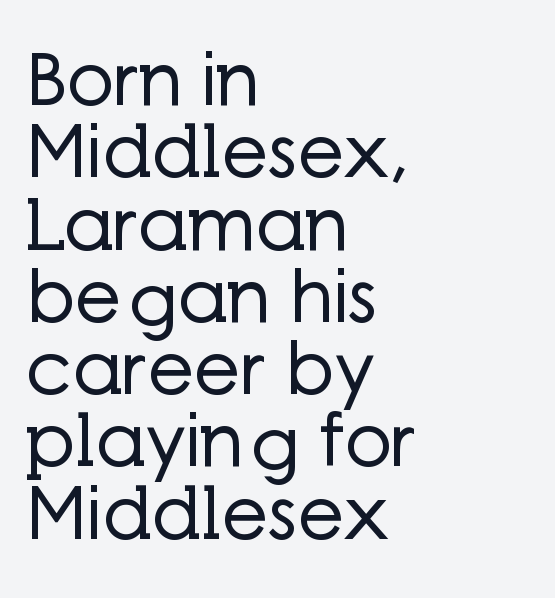
A typesetter would call this proportional, since set widths differ per character. The leading is snug, giving the passage a crowded texture. Is there any slant? The stems are plumb. Is this a heavy cut? Hardly; it is regular or lighter.
